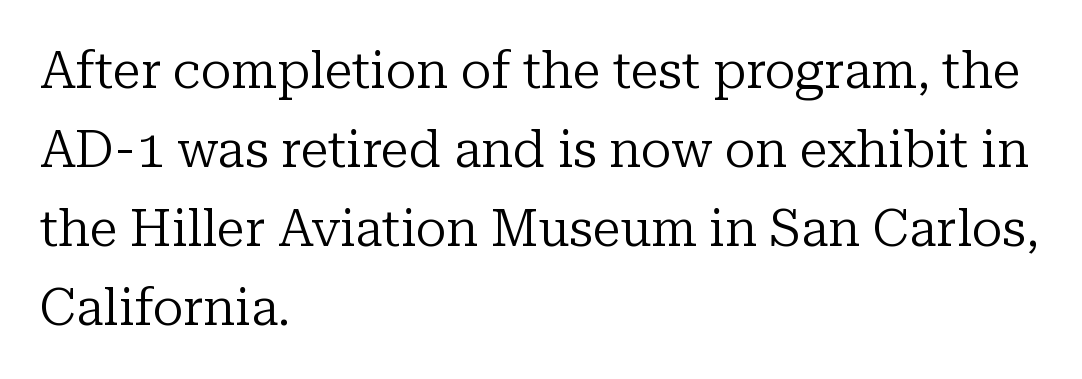
The strip under each line holds only bare page. No italicization has been applied; the sample stays upright. Spacing verdict: proportional, widths tailored to each character. Small tapered or slab feet sit at the stroke ends, so this counts as serif. The rendering keeps characters at their native spacing. A normal amount of white space separates one row of letters from the next.
